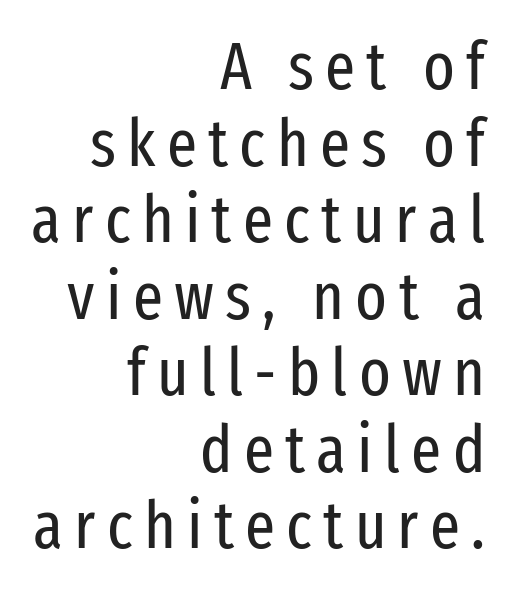
Q: Is the text bold? A: No.
Q: Is the text italic (slanted)? A: No, it is upright.
Q: Is the typeface a serif or a sans-serif typeface? A: Sans-serif.
Q: Is the text underlined? A: No.
Q: How is the paragraph aligned? A: Right-aligned.
Q: Width (condensed, normal, or wide)? A: Condensed.
Q: Stroke contrast? A: Low.
Q: x-height? A: Medium.
Q: Monospaced? A: No.
